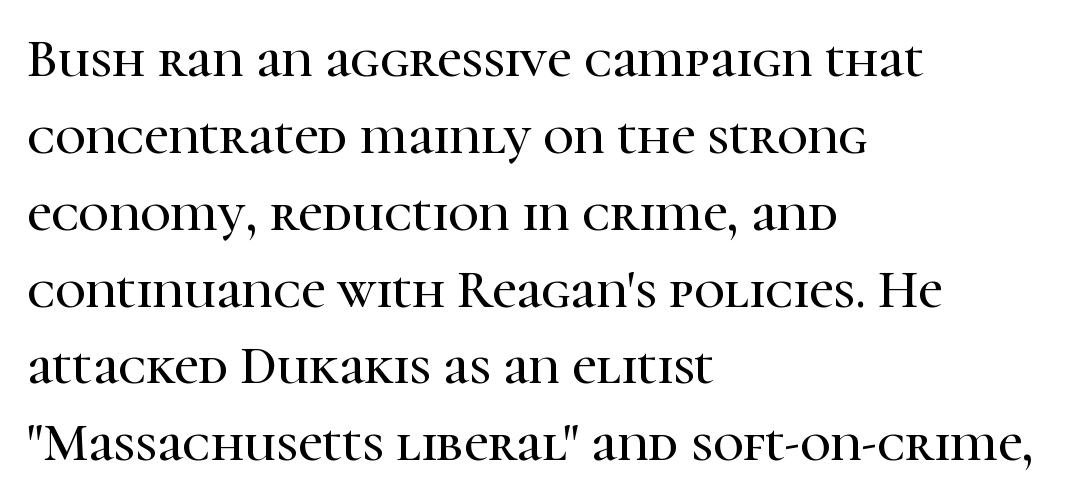
Q: Is the text italic (slanted)? A: No, it is upright.
Q: Is the typeface a serif or a sans-serif typeface? A: Serif.
Q: Is the text underlined? A: No.
Q: How is the paragraph aligned? A: Left-aligned.
Q: Is the spacing between letters normal or unusually wide? A: Normal.
Q: Is the spacing between lines tight, normal or loose? A: Normal.
Q: Width (condensed, normal, or wide)? A: Normal.
Q: Stroke contrast? A: High.
Q: x-height? A: Medium.
Q: Monospaced? A: No.
